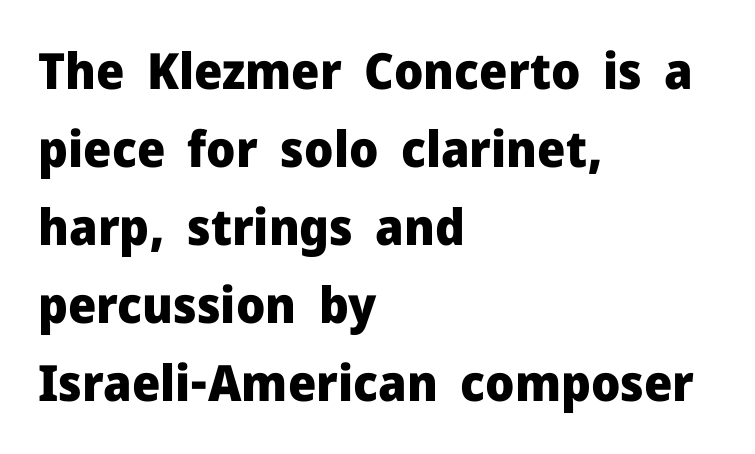
{"serif": "no", "italic": "no", "bold": "yes", "weight": "heavy", "width": "normal", "stroke_contrast": "low", "x_height": "medium", "monospaced": "no", "underline": "no", "align": "left", "line_spacing": "normal", "line_spacing_ratio": 1.56, "letter_spacing": "normal", "letter_spacing_em": 0.0, "glyph_px": 50}
